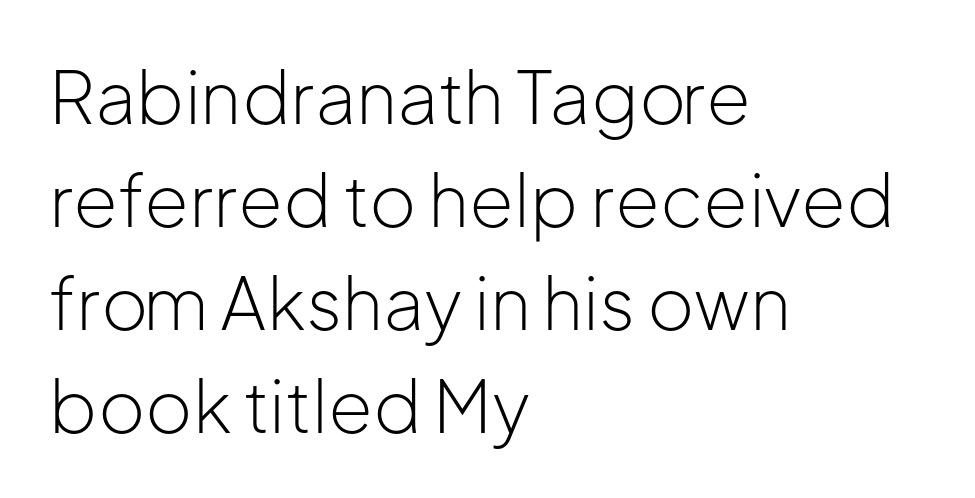
Q: Is the text bold? A: No.
Q: Is the text italic (slanted)? A: No, it is upright.
Q: Is the typeface a serif or a sans-serif typeface? A: Sans-serif.
Q: Is the text underlined? A: No.
Q: How is the paragraph aligned? A: Left-aligned.
Q: Is the spacing between letters normal or unusually wide? A: Normal.
Q: Is the spacing between lines tight, normal or loose? A: Normal.
Q: Width (condensed, normal, or wide)? A: Normal.
Q: Stroke contrast? A: Low.
Q: x-height? A: Medium.
Q: Monospaced? A: No.
